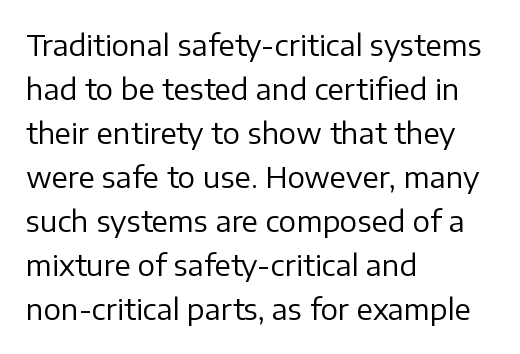
{"serif": "no", "italic": "no", "bold": "no", "weight": "regular", "width": "normal", "stroke_contrast": "low", "x_height": "medium", "monospaced": "no", "underline": "no", "align": "left", "line_spacing": "normal", "line_spacing_ratio": 1.52, "letter_spacing": "normal", "letter_spacing_em": 0.0, "glyph_px": 29}
